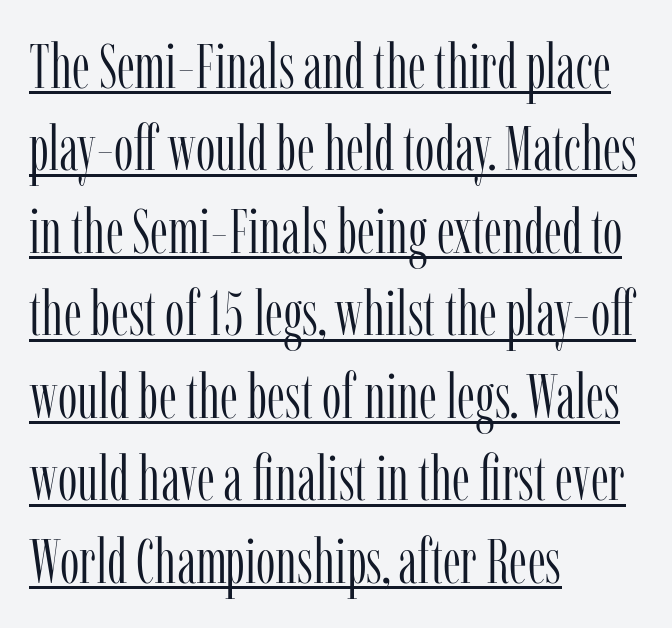
{"serif": "yes", "italic": "no", "bold": "no", "weight": "light", "width": "condensed", "stroke_contrast": "low", "x_height": "medium", "monospaced": "no", "underline": "yes", "align": "left", "line_spacing": "normal", "line_spacing_ratio": 1.33, "letter_spacing": "normal", "letter_spacing_em": 0.0, "glyph_px": 62}
